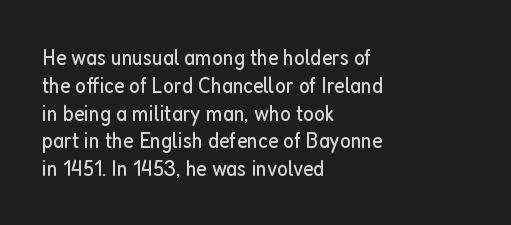
{"italic": "no", "bold": "no", "underline": "no", "align": "left", "line_spacing_ratio": 1.21, "letter_spacing": "normal", "letter_spacing_em": 0.0, "glyph_px": 23}
